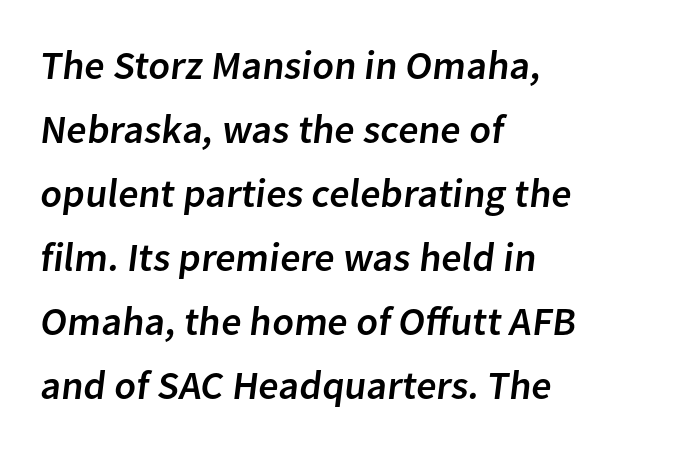
Q: Is the typeface a serif or a sans-serif typeface? A: Sans-serif.
Q: Is the text underlined? A: No.
Q: How is the paragraph aligned? A: Left-aligned.
Q: Is the spacing between letters normal or unusually wide? A: Normal.
Q: Is the spacing between lines tight, normal or loose? A: Normal.
Q: Width (condensed, normal, or wide)? A: Normal.
Q: Stroke contrast? A: Low.
Q: x-height? A: Medium.
Q: Monospaced? A: No.
